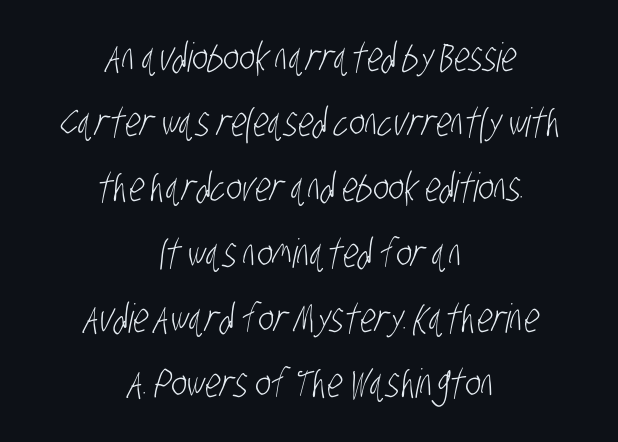
{"serif": "no", "bold": "no", "weight": "light", "width": "condensed", "stroke_contrast": "low", "x_height": "large", "monospaced": "no", "underline": "no", "align": "center", "line_spacing": "normal", "line_spacing_ratio": 1.63, "letter_spacing": "normal", "letter_spacing_em": 0.0, "glyph_px": 40}
